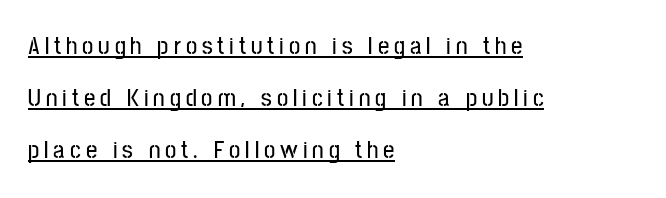
{"italic": "no", "underline": "yes", "align": "left", "line_spacing": "loose", "line_spacing_ratio": 2.08, "letter_spacing": "wide", "letter_spacing_em": 0.2, "glyph_px": 25}
